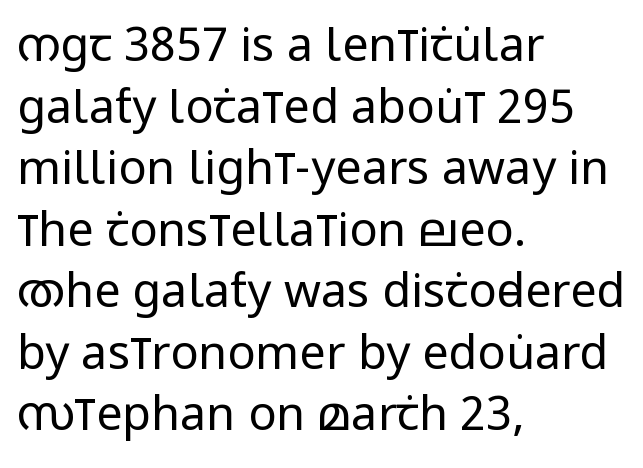
This reads as an unemphasized weight, regular at the heaviest. Does the copy run flush right? No — it runs flush left. Tall strokes in this sample are plumb rather than angled. Words appear dense and cohesive because spacing is normal.
